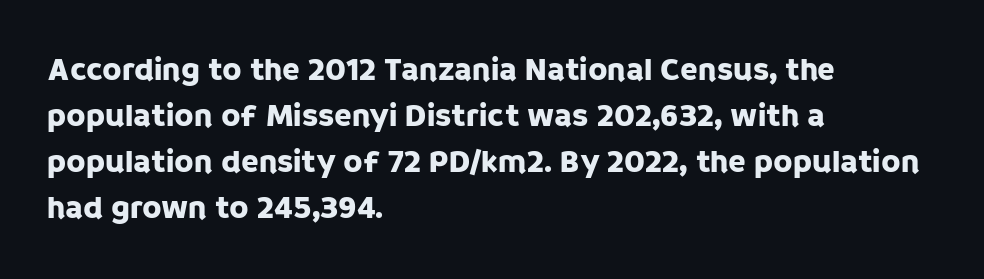
The image shows 32 px sans-serif type, upright; set left-aligned, normal line spacing (1.44x), normal letter spacing, not underlined; low stroke contrast and a large x-height.
